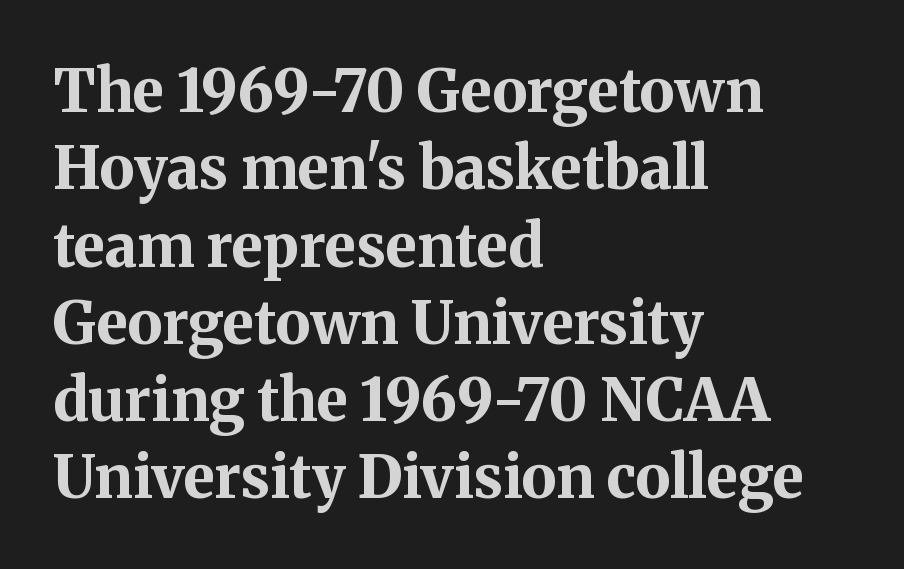
Q: Is the text bold? A: Yes.
Q: Is the text italic (slanted)? A: No, it is upright.
Q: Is the typeface a serif or a sans-serif typeface? A: Serif.
Q: Is the text underlined? A: No.
Q: How is the paragraph aligned? A: Left-aligned.
Q: Is the spacing between letters normal or unusually wide? A: Normal.
Q: Is the spacing between lines tight, normal or loose? A: Normal.
Q: Width (condensed, normal, or wide)? A: Normal.
Q: Stroke contrast? A: Medium.
Q: x-height? A: Medium.
Q: Monospaced? A: No.
